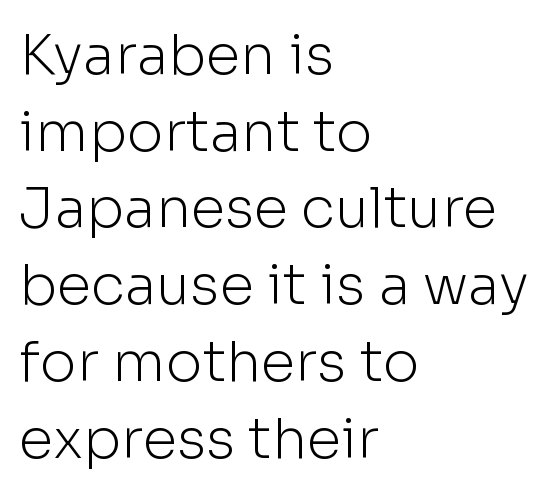
The image shows 56 px light sans-serif type, upright; set left-aligned, normal line spacing (1.37x), normal letter spacing, not underlined; low stroke contrast and a medium x-height.
